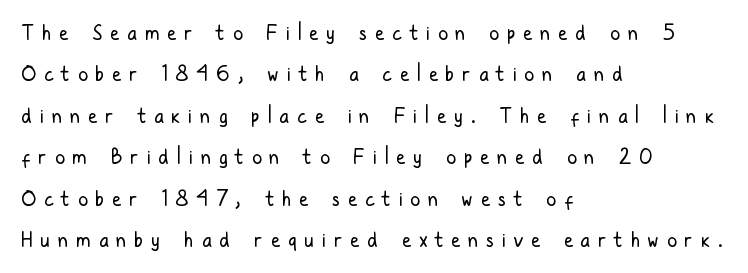
The words here are not underlined. This is the regular roman posture of the typeface. Line starts are locked; line ends wander. This is not heavy type; no bold has been used.
